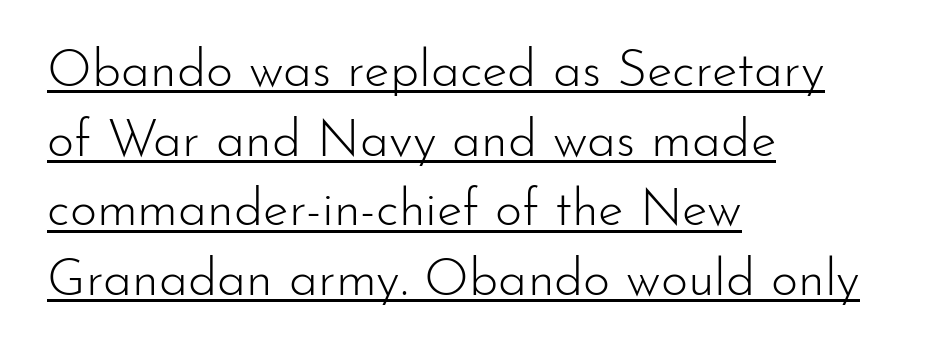
{"serif": "no", "italic": "no", "bold": "no", "weight": "light", "width": "normal", "stroke_contrast": "low", "x_height": "small", "monospaced": "no", "underline": "yes", "align": "left", "line_spacing": "normal", "line_spacing_ratio": 1.34, "letter_spacing": "normal", "letter_spacing_em": 0.0, "glyph_px": 52}
